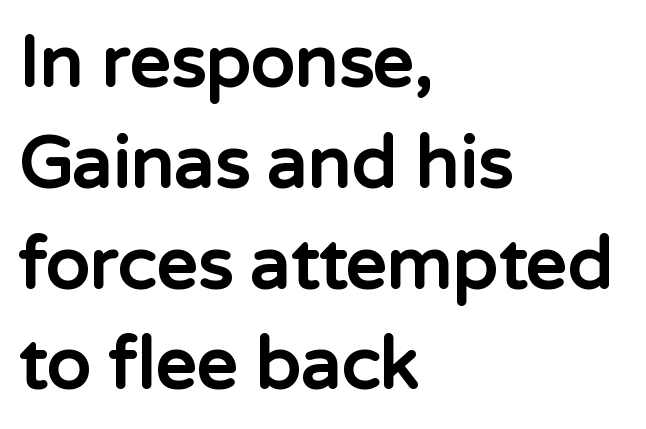
Q: Is the text bold? A: Yes.
Q: Is the text italic (slanted)? A: No, it is upright.
Q: Is the typeface a serif or a sans-serif typeface? A: Sans-serif.
Q: Is the text underlined? A: No.
Q: How is the paragraph aligned? A: Left-aligned.
Q: Is the spacing between letters normal or unusually wide? A: Normal.
Q: Is the spacing between lines tight, normal or loose? A: Normal.
Q: Width (condensed, normal, or wide)? A: Normal.
Q: Stroke contrast? A: Low.
Q: x-height? A: Medium.
Q: Monospaced? A: No.
